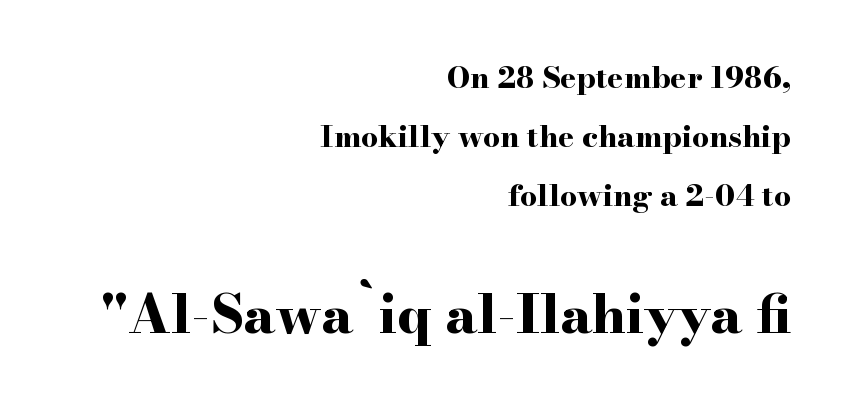
Summary of vertical rhythm: relaxed, with wide interline spacing. In this sample the second text group is rendered at the bigger scale. The typesetter chose a ragged-left arrangement here. These lines are rendered in a variable-pitch font.
